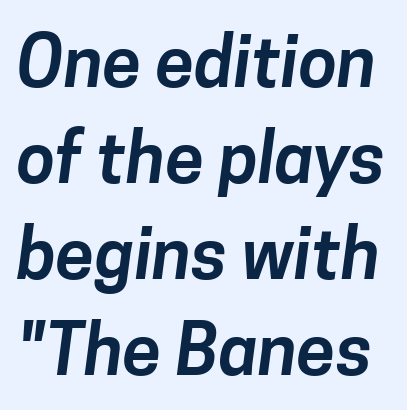
Are there feet on the stems? There aren't — it's a sans. Quick note: underline off. Horizontal bands of white between lines are of average thickness. There is no visible air inserted between adjacent glyphs. Each letter keeps its own natural width here, so spacing adapts to shape.
